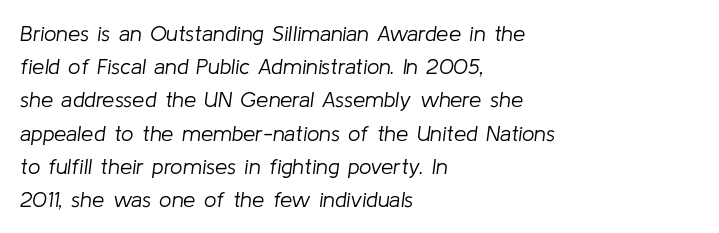
Q: Is the text bold? A: No.
Q: Is the text italic (slanted)? A: Yes, it leans right by about 8 degrees.
Q: Is the text underlined? A: No.
Q: How is the paragraph aligned? A: Left-aligned.
Q: Is the spacing between letters normal or unusually wide? A: Normal.
Q: Is the spacing between lines tight, normal or loose? A: Normal.
